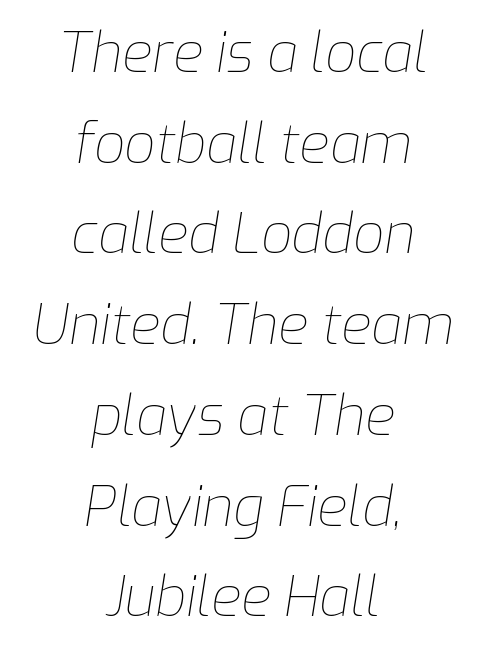
Quick note: italic. Weight: not bold — regular or lighter. This rendering leaves character spacing at its baseline value. Every row of glyphs is offset so its center matches the block's center. Looks like regular typesetting: each glyph gets only the width it needs. Baseline-to-baseline distance is the conventional proportion of letter height.
